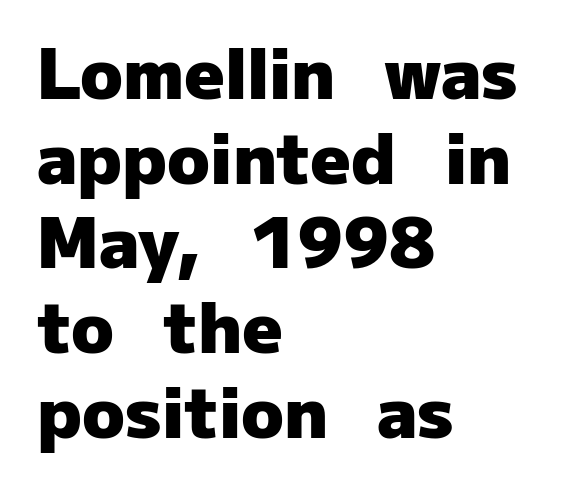
A full-strength bold gives these letters their thick strokes. The lines are quadded left. Examine the stroke ends and you'll find no serifs. The letters advance in unequal steps, a hallmark of proportional type. The type sits square on the baseline with zero lean. Glance below the letters and you will spot only blank space.
